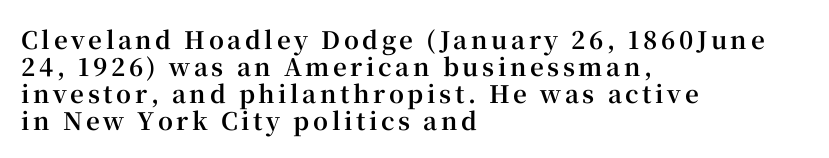
The image shows 24 px bold type, upright; set left-aligned, tight line spacing (1.12x), not underlined.
